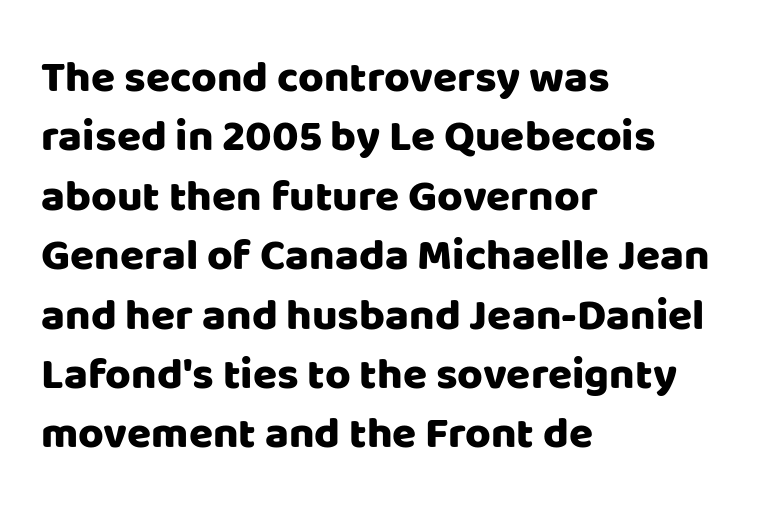
The passage shown is not underscored anywhere. Honestly, the row spacing looks completely unremarkable. The type family on display is of the sans-serif kind. This sample has the flowing, uneven cadence of proportional lettering.
